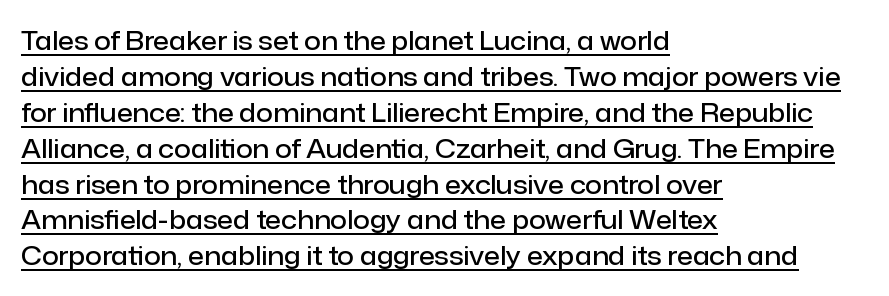
{"italic": "no", "bold": "semi", "underline": "yes", "align": "left", "line_spacing": "normal", "line_spacing_ratio": 1.38, "letter_spacing": "normal", "letter_spacing_em": 0.0, "glyph_px": 26}
